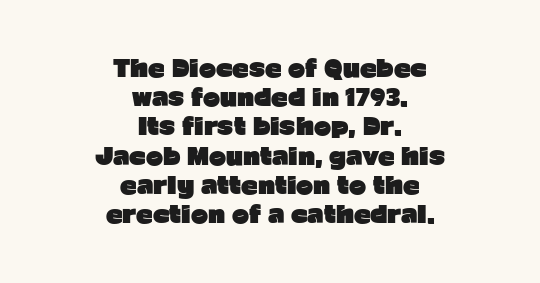
The image shows 23 px bold type, upright; set centered, normal line spacing (1.27x), normal letter spacing, not underlined.
